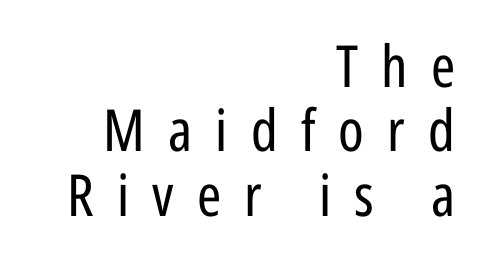
The image shows 58 px regular-weight, condensed sans-serif type, upright; set right-aligned, tight line spacing (1.11x), unusually wide letter spacing (+0.4 em), not underlined; low stroke contrast and a medium x-height.
